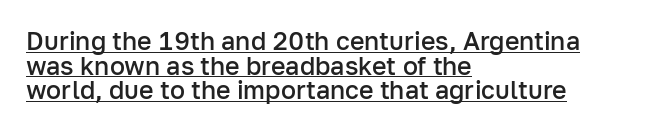
{"italic": "no", "bold": "semi", "underline": "yes", "align": "left", "line_spacing": "tight", "line_spacing_ratio": 0.99, "letter_spacing": "normal", "letter_spacing_em": 0.0, "glyph_px": 25}
